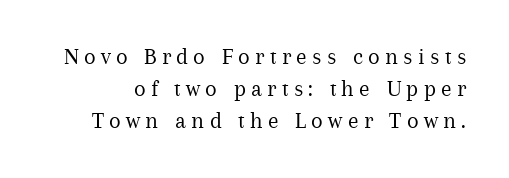
The image shows 24 px text type, upright; set normal line spacing (1.34x), unusually wide letter spacing (+0.22 em), not underlined.
